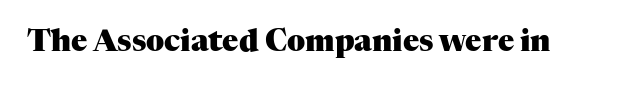
{"serif": "yes", "italic": "no", "bold": "yes", "weight": "heavy", "width": "normal", "stroke_contrast": "medium", "x_height": "medium", "monospaced": "no", "underline": "no", "letter_spacing": "normal", "letter_spacing_em": 0.0, "glyph_px": 30}
